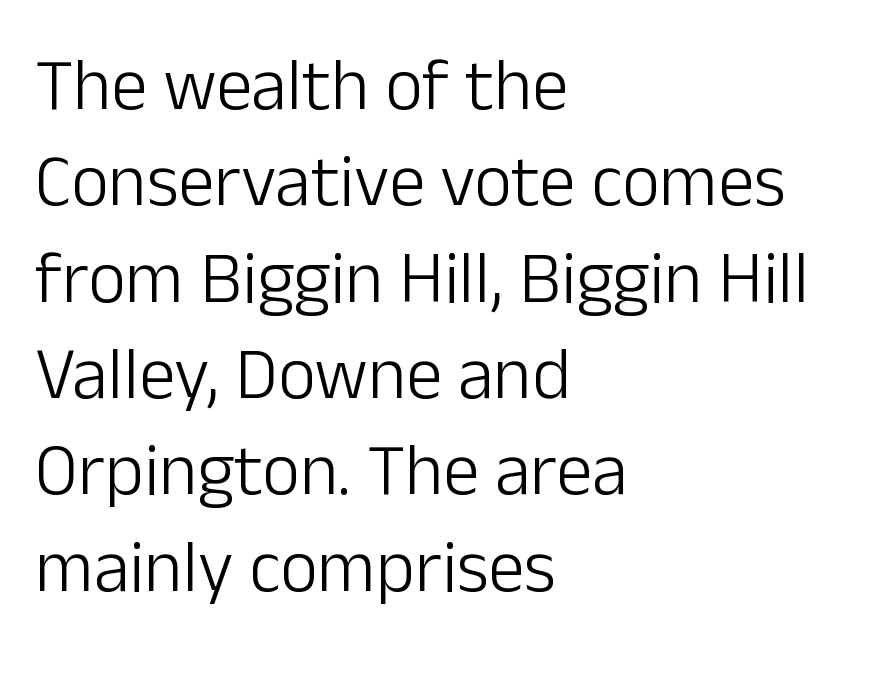
Q: Is the text bold? A: No.
Q: Is the text italic (slanted)? A: No, it is upright.
Q: Is the typeface a serif or a sans-serif typeface? A: Sans-serif.
Q: Is the text underlined? A: No.
Q: How is the paragraph aligned? A: Left-aligned.
Q: Is the spacing between letters normal or unusually wide? A: Normal.
Q: Is the spacing between lines tight, normal or loose? A: Normal.
Q: Width (condensed, normal, or wide)? A: Normal.
Q: Stroke contrast? A: Low.
Q: x-height? A: Medium.
Q: Monospaced? A: No.
